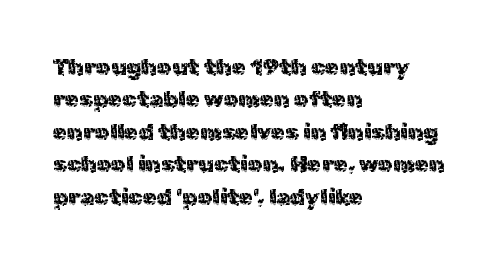
Q: Is the text italic (slanted)? A: No, it is upright.
Q: Is the text underlined? A: No.
Q: How is the paragraph aligned? A: Left-aligned.
Q: Is the spacing between letters normal or unusually wide? A: Normal.
Q: Is the spacing between lines tight, normal or loose? A: Normal.
